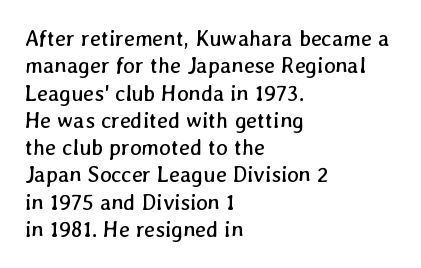
{"bold": "no", "underline": "no", "align": "left", "line_spacing_ratio": 1.24, "letter_spacing": "normal", "letter_spacing_em": 0.0, "glyph_px": 22}
